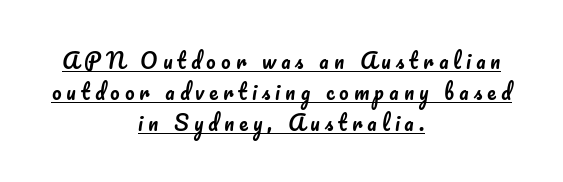
Q: Is the text italic (slanted)? A: Yes.
Q: Is the text underlined? A: Yes.
Q: How is the paragraph aligned? A: Centered.
Q: Is the spacing between letters normal or unusually wide? A: Unusually wide.
Q: Is the spacing between lines tight, normal or loose? A: Normal.
